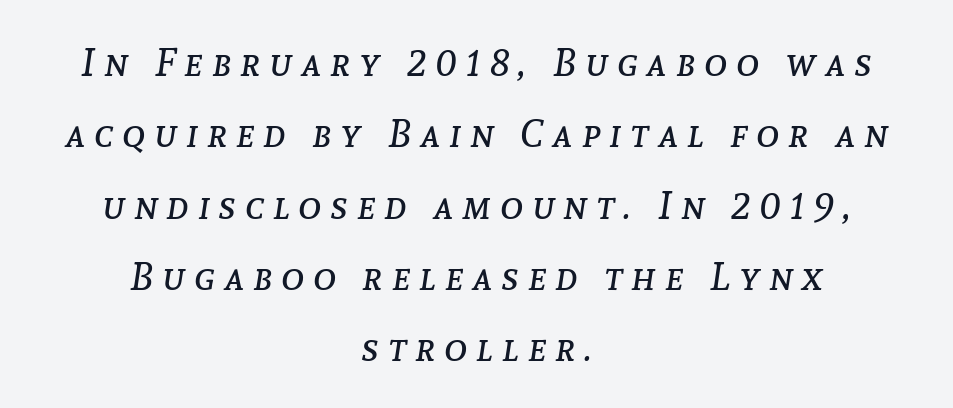
{"italic": "yes", "lean": "right", "slant_degrees": 8, "bold": "no", "weight": "regular", "width": "normal", "stroke_contrast": "low", "x_height": "medium", "monospaced": "no", "underline": "no", "align": "center", "line_spacing_ratio": 1.83, "letter_spacing": "wide", "letter_spacing_em": 0.23, "glyph_px": 39}
